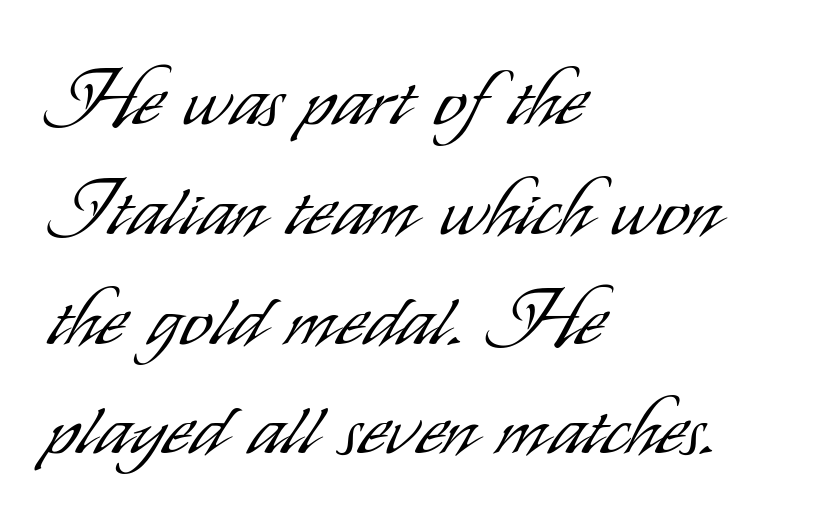
The image shows 79 px light, condensed sans-serif type; set left-aligned, normal line spacing (1.39x), normal letter spacing, not underlined; low stroke contrast and a small x-height.
